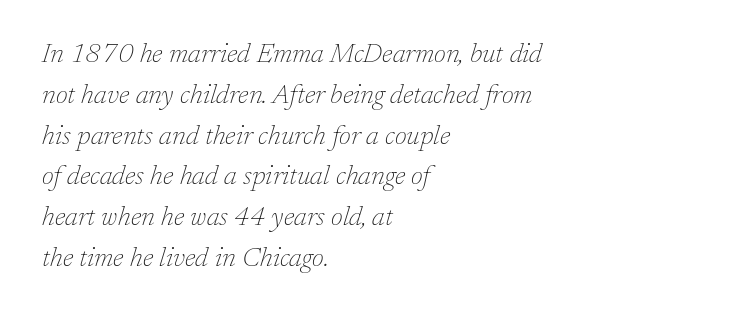
The image shows 27 px text type, italic (leaning right); set left-aligned, normal line spacing (1.51x), normal letter spacing, not underlined.
